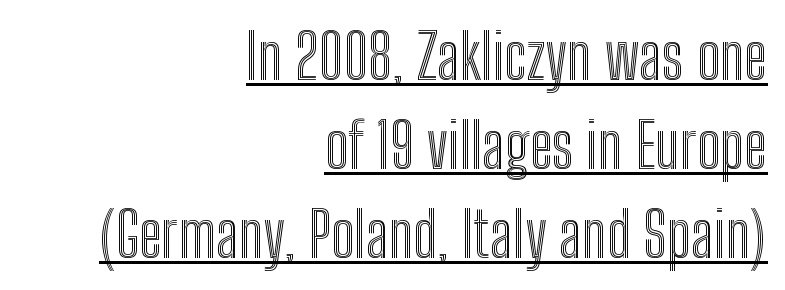
The image shows 63 px condensed type, upright; set right-aligned, normal line spacing (1.41x), normal letter spacing, underlined; a medium x-height.
